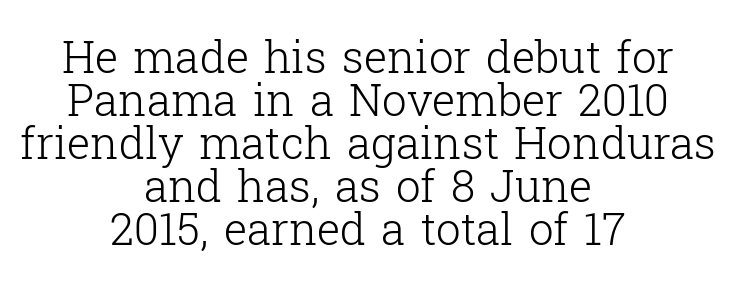
The image shows 44 px light serif type, upright; set centered, tight line spacing (0.98x), normal letter spacing, not underlined; low stroke contrast and a medium x-height.
